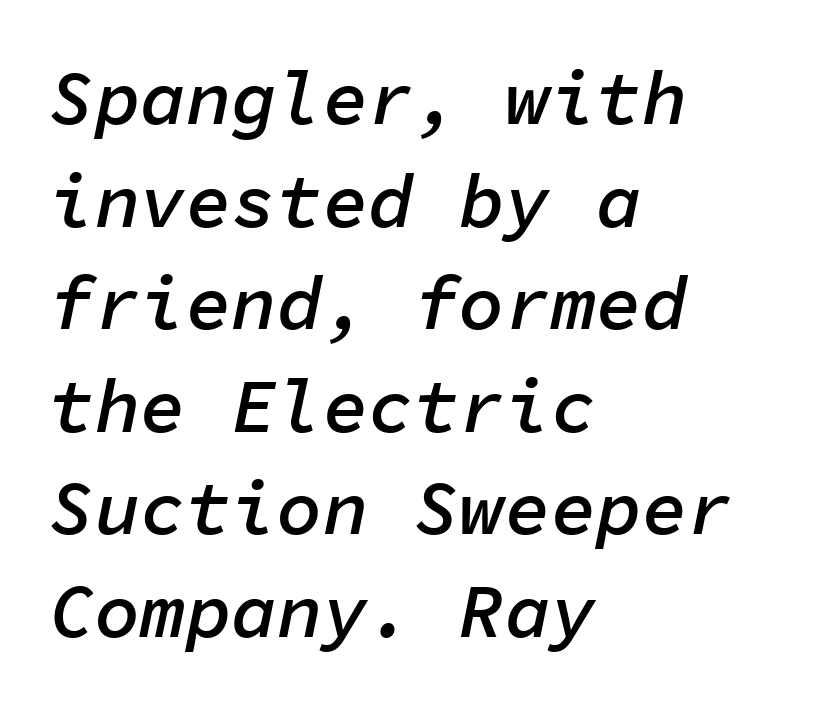
The image shows 76 px semibold type, italic (leaning right), monospaced; set left-aligned, normal line spacing (1.35x), normal letter spacing, not underlined; low stroke contrast and a medium x-height.
